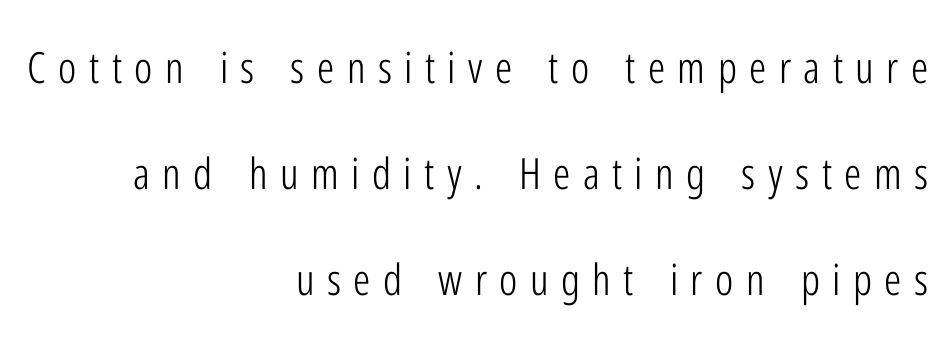
The image shows 43 px light, condensed sans-serif type, upright; set right-aligned, loose line spacing (2.46x), unusually wide letter spacing (+0.29 em), not underlined; low stroke contrast and a medium x-height.
